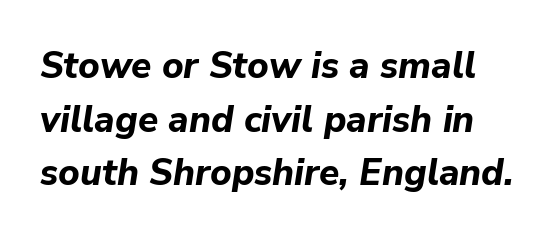
The image shows 37 px bold type, italic (leaning right); set normal line spacing (1.45x), normal letter spacing, not underlined; low stroke contrast and a medium x-height.
